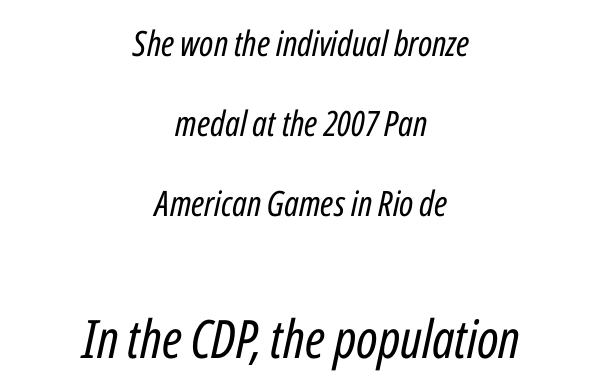
This is oblique type, the kind used for emphasis or titles. This sample is center-justified, so both line endings float freely. Looks like regular typesetting: each glyph gets only the width it needs. Check the space under the baseline: it is left empty.
